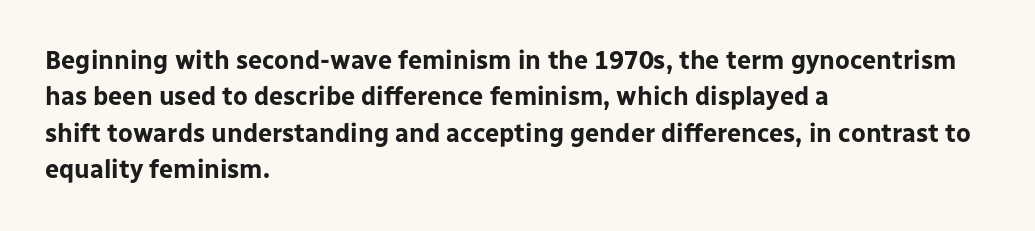
The image shows 25 px bold type, upright; set left-aligned, normal line spacing (1.46x), normal letter spacing, not underlined.
